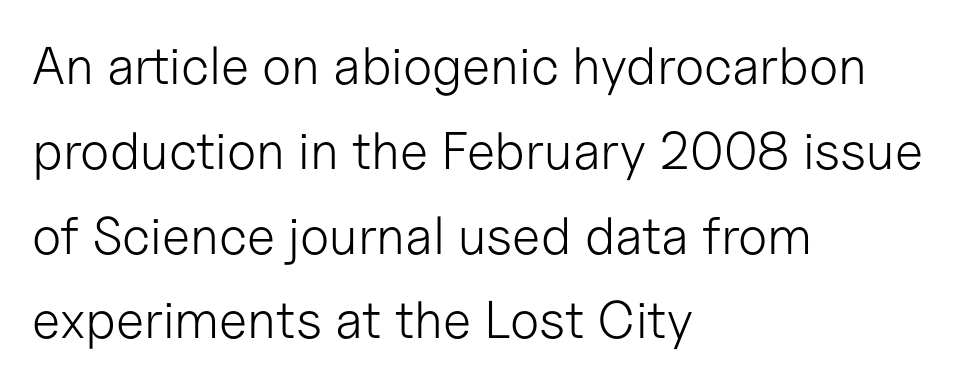
Q: Is the text bold? A: No.
Q: Is the text italic (slanted)? A: No, it is upright.
Q: Is the typeface a serif or a sans-serif typeface? A: Sans-serif.
Q: Is the text underlined? A: No.
Q: How is the paragraph aligned? A: Left-aligned.
Q: Is the spacing between letters normal or unusually wide? A: Normal.
Q: Is the spacing between lines tight, normal or loose? A: Normal.
Q: Width (condensed, normal, or wide)? A: Normal.
Q: Stroke contrast? A: Low.
Q: x-height? A: Medium.
Q: Monospaced? A: No.
